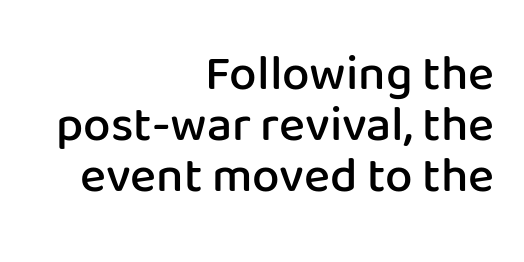
The image shows 49 px semibold sans-serif type, upright; set right-aligned, tight line spacing (1.04x), normal letter spacing, not underlined; low stroke contrast and a medium x-height.
